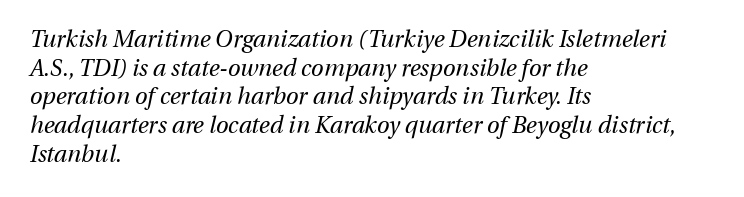
{"italic": "yes", "lean": "right", "slant_degrees": 13, "bold": "no", "underline": "no", "align": "left", "line_spacing": "normal", "line_spacing_ratio": 1.25, "letter_spacing": "normal", "letter_spacing_em": 0.0, "glyph_px": 23}
